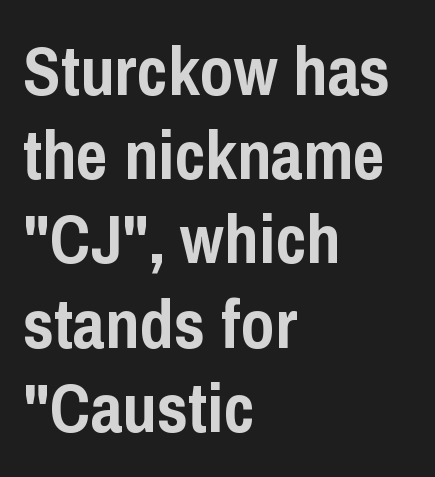
{"serif": "no", "italic": "no", "bold": "yes", "weight": "semibold", "width": "condensed", "stroke_contrast": "low", "x_height": "medium", "monospaced": "no", "underline": "no", "align": "left", "line_spacing_ratio": 1.22, "letter_spacing": "normal", "letter_spacing_em": 0.0, "glyph_px": 69}
